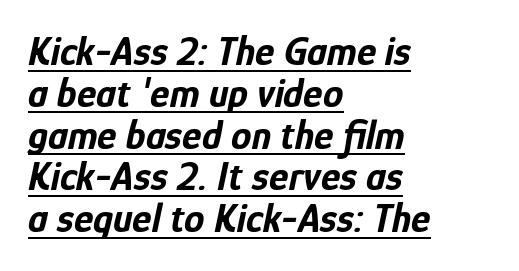
The image shows 41 px bold, condensed type, italic (leaning right); set left-aligned, tight line spacing (1.02x), normal letter spacing, underlined; low stroke contrast and a medium x-height.
